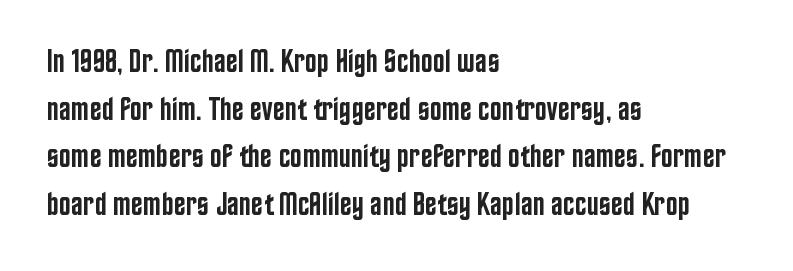
{"serif": "no", "italic": "no", "bold": "semi", "weight": "semibold", "width": "condensed", "stroke_contrast": "low", "x_height": "large", "monospaced": "no", "underline": "no", "align": "left", "line_spacing": "normal", "line_spacing_ratio": 1.49, "letter_spacing": "normal", "letter_spacing_em": 0.0, "glyph_px": 32}
